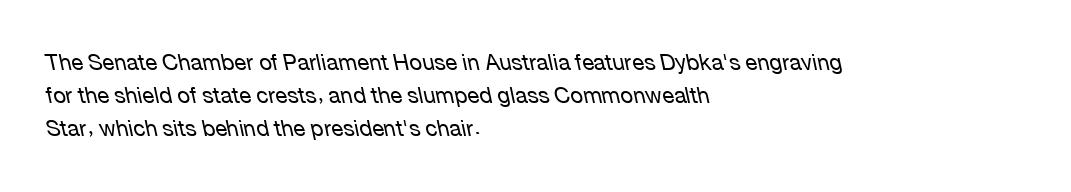
Compared with a typical body face, this is equally light or lighter still. One glance says typical: line gaps are just what's usual. Any mark beneath the type? The region is blank. Characters follow at the spacing the type designer built in. Left-aligned paragraph, ragged on the right.
